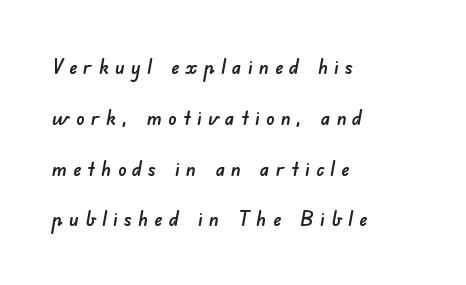
{"underline": "no", "align": "left", "line_spacing": "loose", "line_spacing_ratio": 2.42, "letter_spacing": "wide", "letter_spacing_em": 0.29, "glyph_px": 21}
